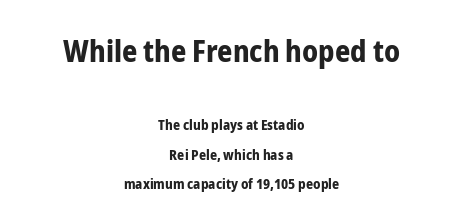
The image shows 30 px bold, condensed sans-serif type, upright; set centered, loose line spacing (2.08x), normal letter spacing, not underlined; the first (top) block is 2.14x larger; low stroke contrast and a medium x-height.
